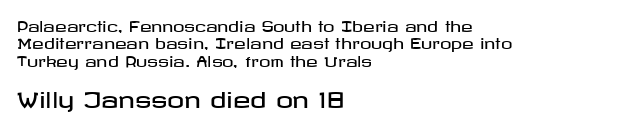
{"italic": "no", "underline": "no", "align": "left", "line_spacing_ratio": 1.24, "letter_spacing": "normal", "letter_spacing_em": 0.0, "larger_block": "second", "size_ratio": 1.5, "glyph_px": 21}
